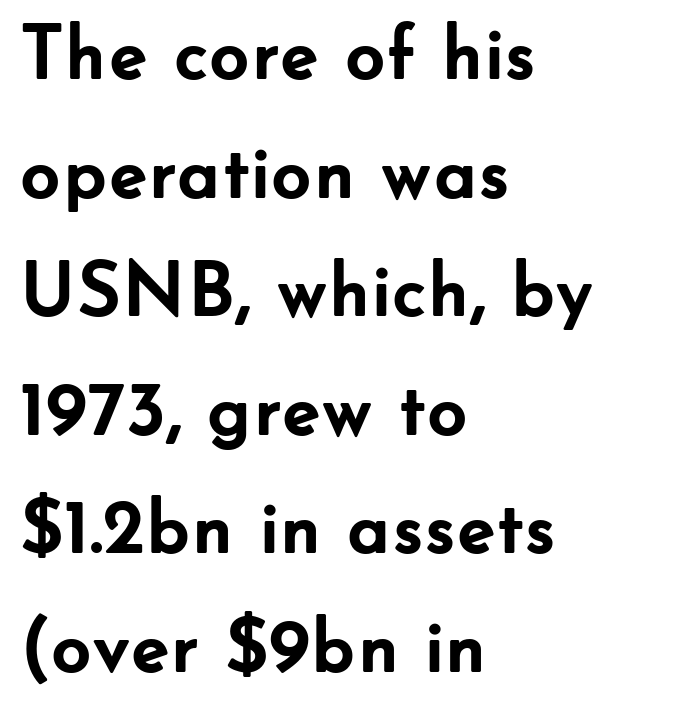
Italic: no, the glyphs are upright roman. Students, this is bold: see how much ink each stroke carries. Visually the block forms a straight wall on the left and a jagged coastline on the right. The baseline area is clear.
